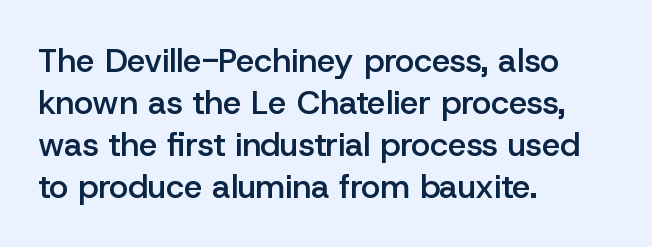
The font family rendered here belongs to the sans-serif group. If you measured baseline to baseline, you'd find a middling distance. The paragraph has a hard left edge and a soft right edge. Only glyphs here, with clear space below each row. Short note: letters normally spaced.
